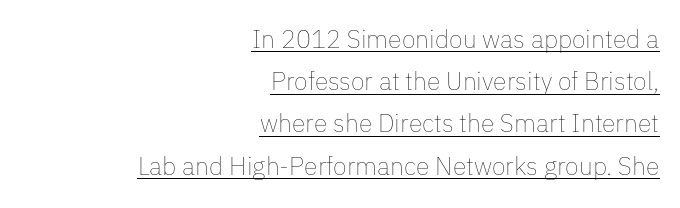
Characters follow at the spacing the type designer built in. Letters have the restrained weight of plain body copy at most. The rows are spaced the way most documents space them. Descenders here cross a horizontal rule under the line. Layout note: lines flush right. Every stem runs plumb, perpendicular to the baseline.
